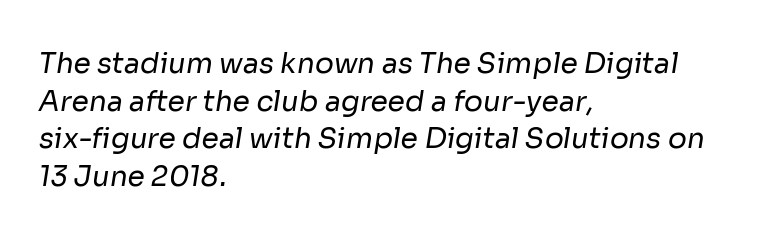
The image shows 28 px regular-weight sans-serif type; set left-aligned, normal line spacing (1.34x), normal letter spacing, not underlined; low stroke contrast and a medium x-height.
